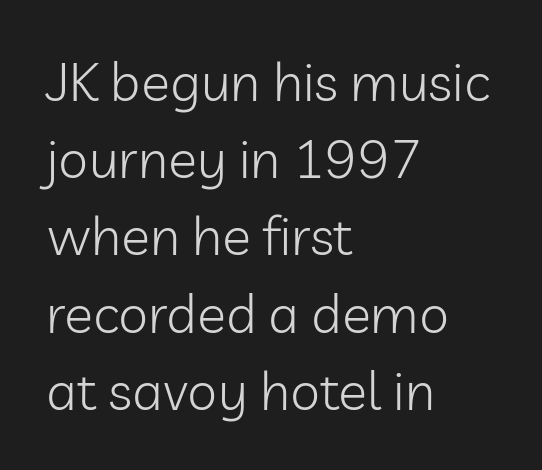
{"serif": "no", "italic": "no", "bold": "no", "weight": "light", "width": "normal", "stroke_contrast": "low", "x_height": "medium", "monospaced": "no", "underline": "no", "align": "left", "line_spacing": "normal", "line_spacing_ratio": 1.43, "letter_spacing": "normal", "letter_spacing_em": 0.0, "glyph_px": 54}
